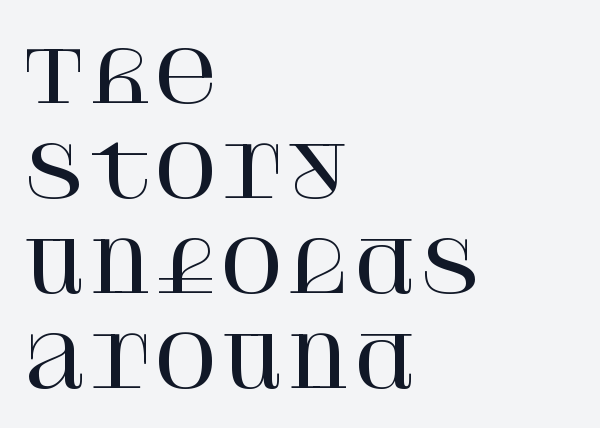
{"serif": "yes", "italic": "no", "width": "normal", "stroke_contrast": "high", "x_height": "large", "underline": "no", "align": "left", "line_spacing": "normal", "line_spacing_ratio": 1.34, "letter_spacing": "normal", "letter_spacing_em": 0.0, "glyph_px": 71}
